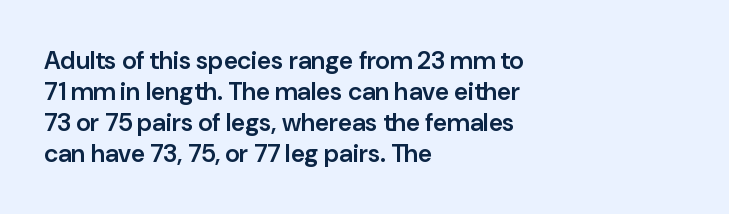
A classic flush-left, rag-right setting is used for this passage. The face used here is rendered with its standard letterfit. Decoration check: the copy has no underline. Caption: semibold face, moderately heavy strokes. Quick note: not italic, upright.
